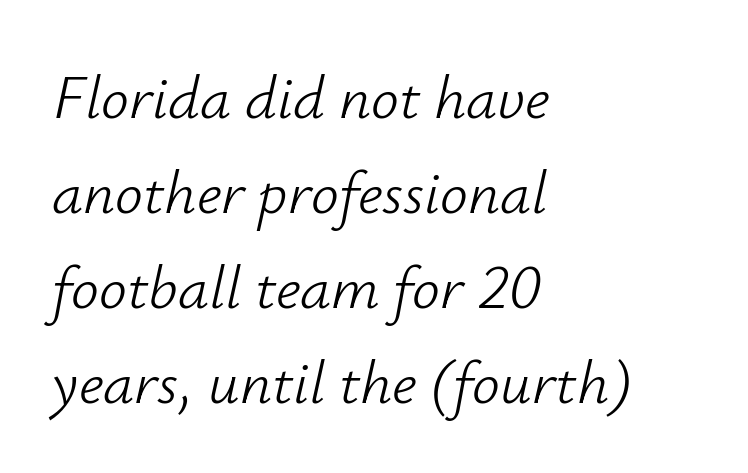
Q: Is the text bold? A: No.
Q: Is the text italic (slanted)? A: Yes, it leans right by about 12 degrees.
Q: Is the text underlined? A: No.
Q: How is the paragraph aligned? A: Left-aligned.
Q: Is the spacing between letters normal or unusually wide? A: Normal.
Q: Is the spacing between lines tight, normal or loose? A: Normal.
Q: Width (condensed, normal, or wide)? A: Normal.
Q: Stroke contrast? A: Low.
Q: x-height? A: Small.
Q: Monospaced? A: No.
